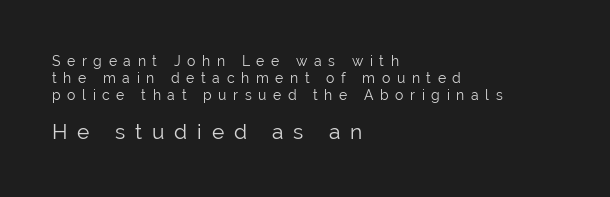
The image shows 21 px text type, upright; set left-aligned, line spacing 1.2x, unusually wide letter spacing (+0.47 em), not underlined; the second (bottom) block is 1.5x larger.
